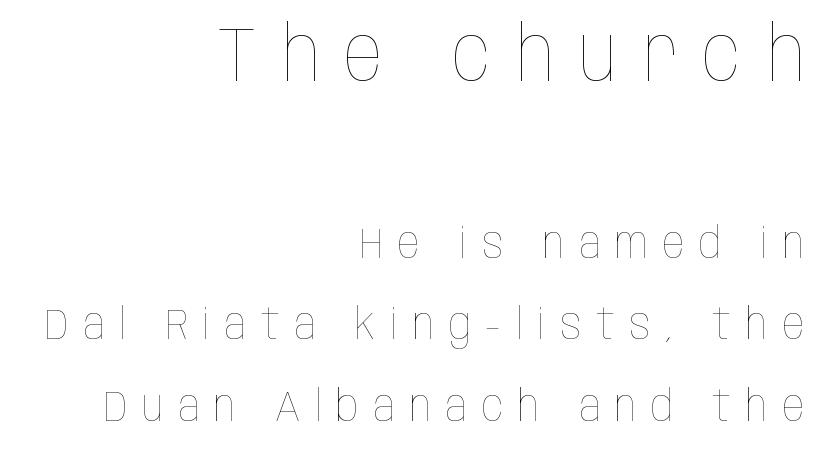
The area under the type is left untouched. The lines in this sample share a right terminus and differ only in where they begin. The passage shown has open, widely tracked lettering throughout. No italicization has been applied; the sample stays upright. Type size steps down from the first block to the second. Think of a printed novel: that variable character pitch is what you see here.
